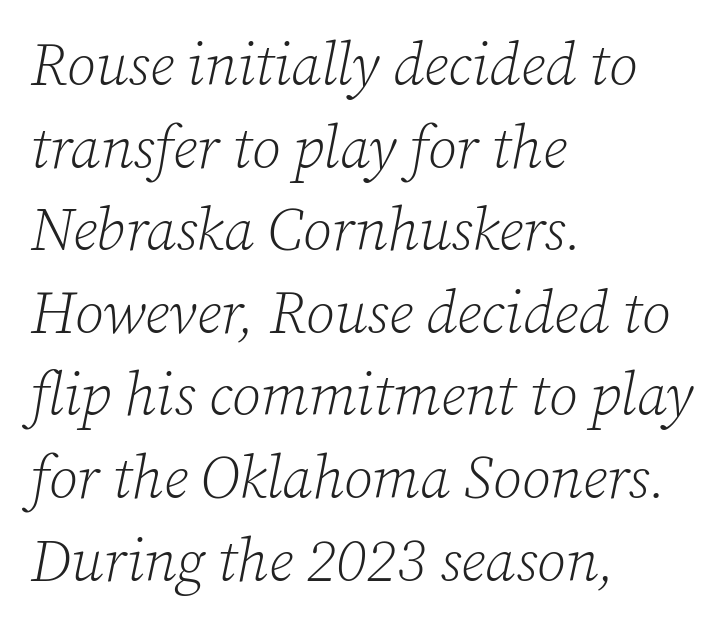
{"serif": "yes", "italic": "yes", "lean": "right", "slant_degrees": 12, "bold": "no", "weight": "light", "width": "normal", "stroke_contrast": "low", "x_height": "medium", "monospaced": "no", "underline": "no", "align": "left", "line_spacing": "normal", "line_spacing_ratio": 1.4, "letter_spacing": "normal", "letter_spacing_em": 0.0, "glyph_px": 59}
